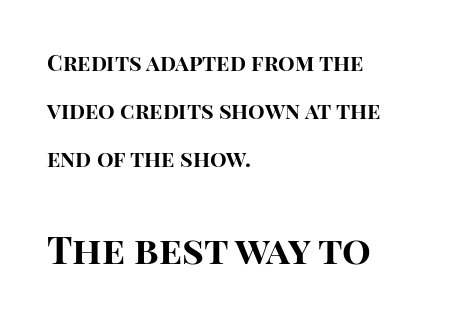
The image shows 38 px bold sans-serif type, upright; set left-aligned, loose line spacing (2.19x), normal letter spacing, not underlined; the second (bottom) block is 1.73x larger; high stroke contrast and a large x-height.
